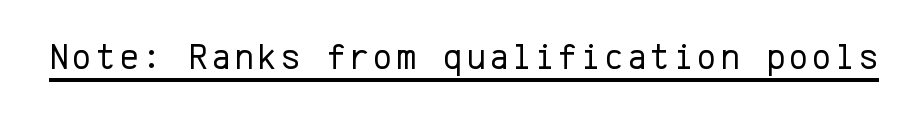
The image shows 37 px regular-weight sans-serif type, upright, monospaced; set underlined; low stroke contrast and a medium x-height.
